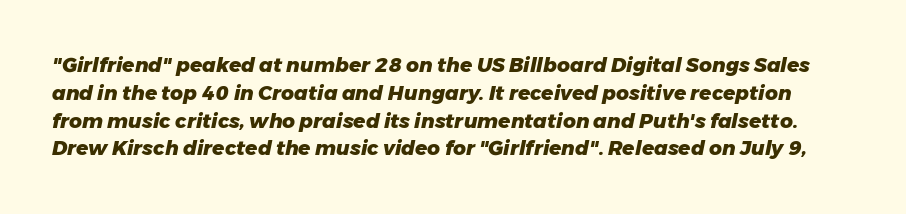
The image shows 20 px bold type, italic (leaning right); set normal line spacing (1.39x), normal letter spacing, not underlined.
